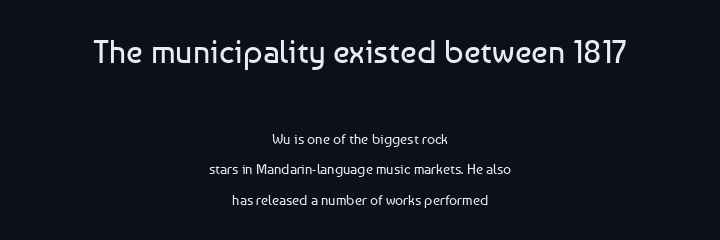
{"serif": "no", "italic": "no", "bold": "no", "weight": "regular", "width": "normal", "stroke_contrast": "low", "x_height": "medium", "monospaced": "no", "underline": "no", "align": "center", "line_spacing": "loose", "line_spacing_ratio": 2.19, "letter_spacing": "normal", "letter_spacing_em": 0.0, "larger_block": "first", "size_ratio": 2.36, "glyph_px": 33}
